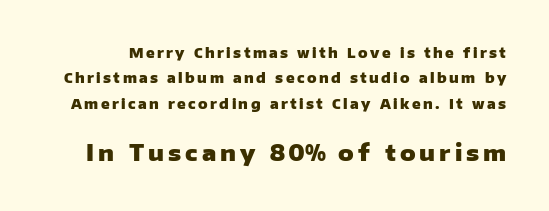
Q: Is the text bold? A: Yes.
Q: Is the text italic (slanted)? A: No, it is upright.
Q: Is the text underlined? A: No.
Q: Which block of text is set in a larger size, the first (top) or the second (bottom)? A: The second (bottom) one.
